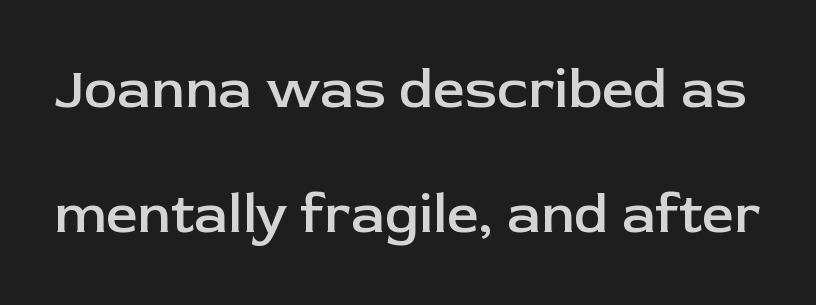
The image shows 56 px semibold sans-serif type, upright; set loose line spacing (2.24x), normal letter spacing, not underlined; low stroke contrast and a medium x-height.
